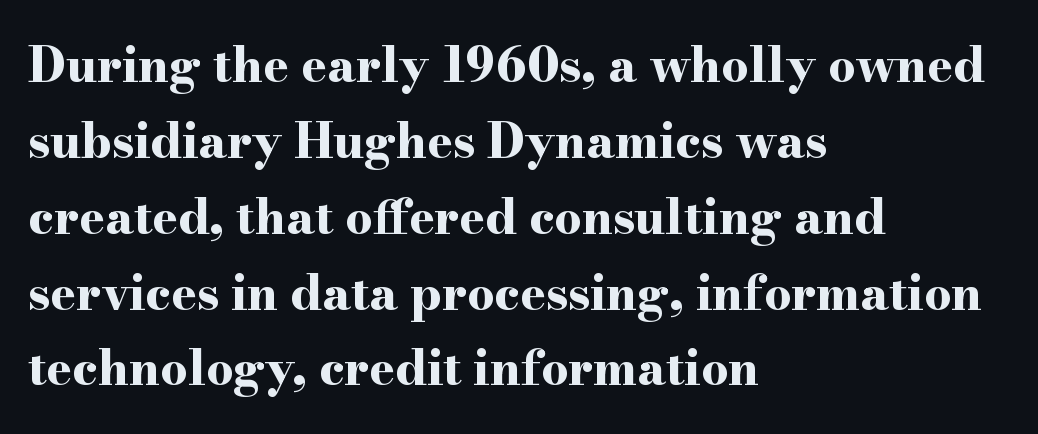
This rendering employs a face with finishing strokes, i.e., a serif. Heavy-handed strokes throughout: this text is bold. Ordinary non-slanted type is in use. The face used here is rendered with its standard letterfit. The space between consecutive lines is moderate.
